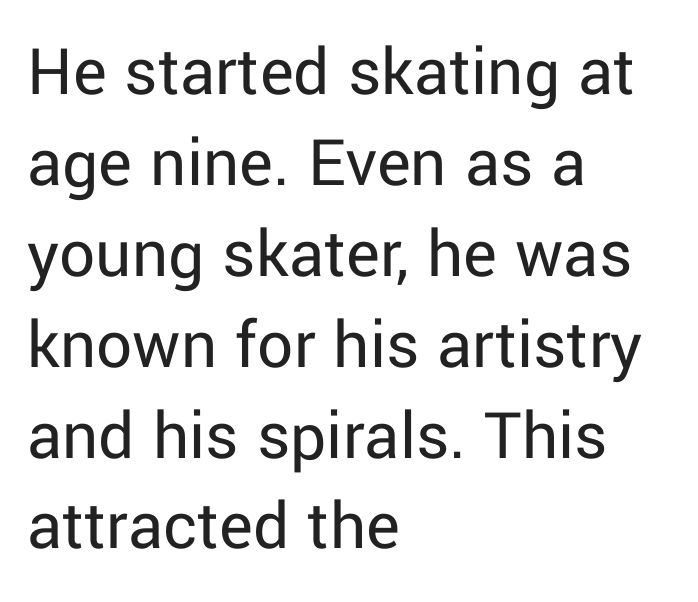
The image shows 71 px regular-weight sans-serif type, upright; set left-aligned, normal line spacing (1.28x), normal letter spacing, not underlined; low stroke contrast and a medium x-height.
